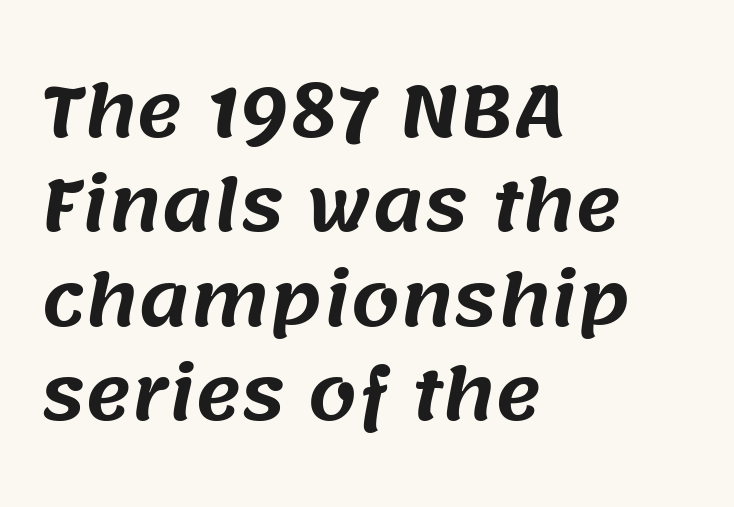
Regular leading. The passage shown is not underscored anywhere. The rendering keeps characters at their native spacing. In terms of letterform style, serifs are entirely absent. Each line starts at the same left margin while the right side varies. Character widths vary here, with narrow letters taking less room than wide ones.
